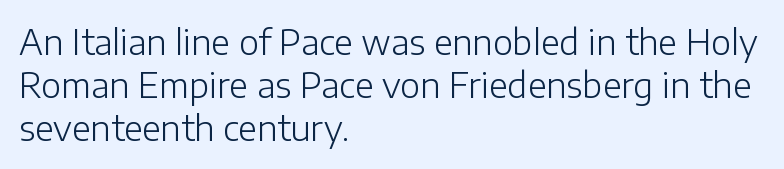
{"serif": "no", "italic": "no", "bold": "no", "weight": "light", "width": "normal", "stroke_contrast": "low", "x_height": "medium", "monospaced": "no", "underline": "no", "align": "left", "line_spacing": "normal", "line_spacing_ratio": 1.27, "letter_spacing": "normal", "letter_spacing_em": 0.0, "glyph_px": 34}
